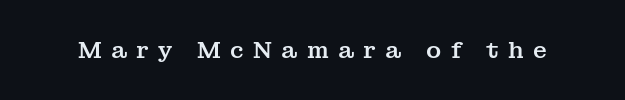
The image shows 23 px text type, upright; set unusually wide letter spacing (+0.4 em), not underlined.
